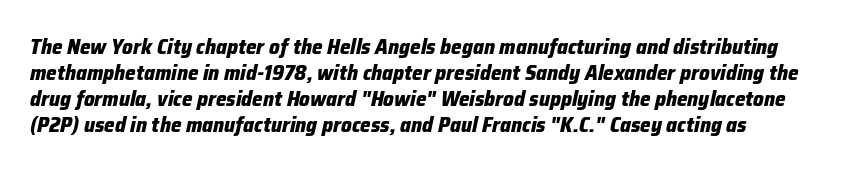
The image shows 21 px bold type, italic (leaning right); set line spacing 1.24x, normal letter spacing, not underlined.
